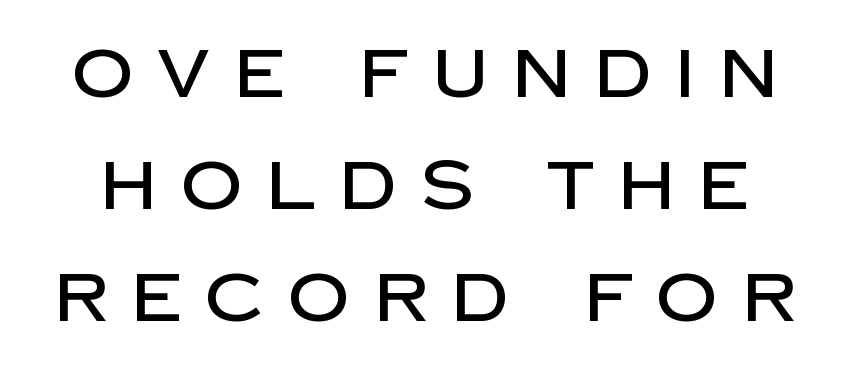
{"serif": "no", "italic": "no", "width": "normal", "stroke_contrast": "low", "x_height": "large", "monospaced": "no", "underline": "no", "line_spacing": "normal", "line_spacing_ratio": 1.65, "letter_spacing": "wide", "letter_spacing_em": 0.35, "glyph_px": 68}
